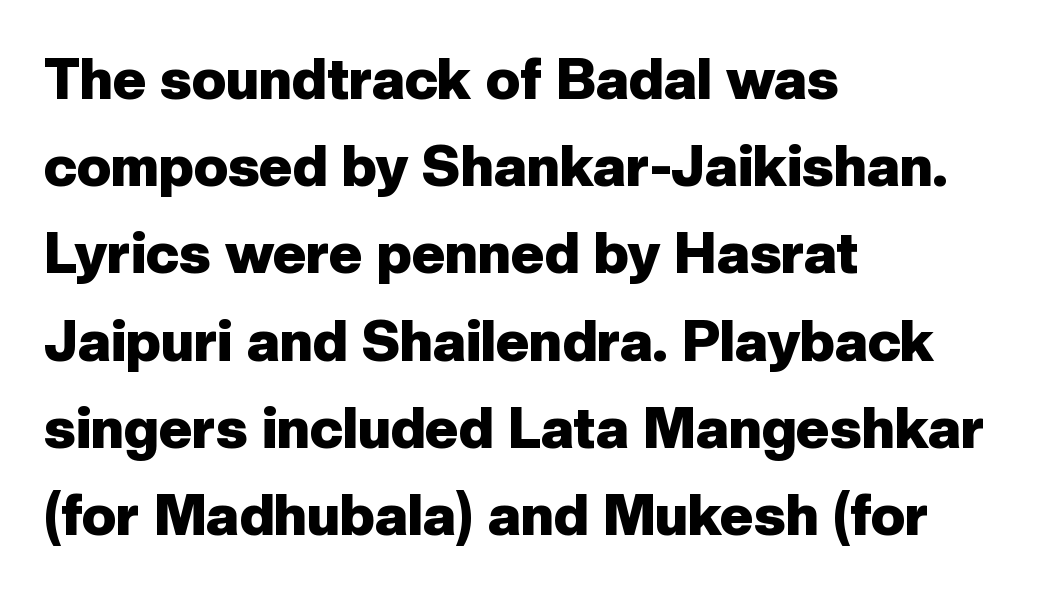
Q: Is the text bold? A: Yes.
Q: Is the text italic (slanted)? A: No, it is upright.
Q: Is the typeface a serif or a sans-serif typeface? A: Sans-serif.
Q: Is the text underlined? A: No.
Q: How is the paragraph aligned? A: Left-aligned.
Q: Is the spacing between letters normal or unusually wide? A: Normal.
Q: Is the spacing between lines tight, normal or loose? A: Normal.
Q: Width (condensed, normal, or wide)? A: Normal.
Q: Stroke contrast? A: Low.
Q: x-height? A: Medium.
Q: Monospaced? A: No.
